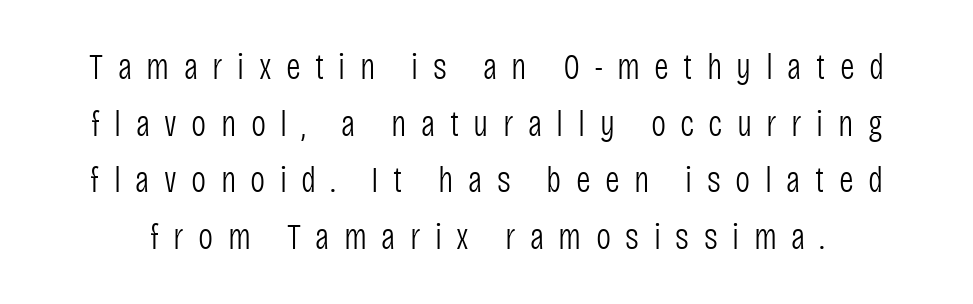
Q: Is the text bold? A: No.
Q: Is the text italic (slanted)? A: No, it is upright.
Q: Is the typeface a serif or a sans-serif typeface? A: Sans-serif.
Q: Is the text underlined? A: No.
Q: Is the spacing between letters normal or unusually wide? A: Unusually wide.
Q: Is the spacing between lines tight, normal or loose? A: Normal.
Q: Width (condensed, normal, or wide)? A: Condensed.
Q: Stroke contrast? A: Low.
Q: x-height? A: Large.
Q: Monospaced? A: No.
